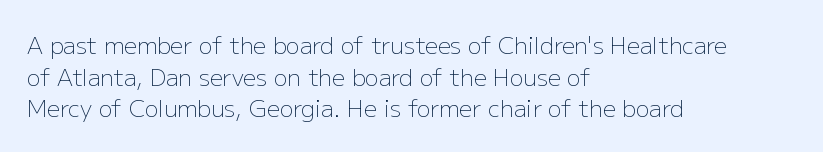
The image shows 23 px text type, upright; set left-aligned, normal line spacing (1.37x), normal letter spacing, not underlined.
